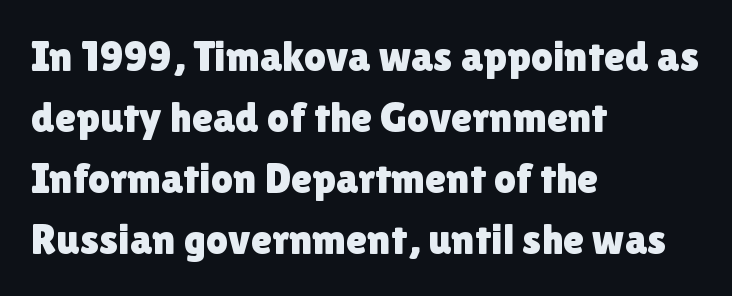
Which margin do the lines hug? The left one — the right edge is uneven. Notice how the stems are strictly vertical — no italics here. Note the varied advance widths — an 'i' is clearly narrower than an 'm'. Anything drawn beneath the words? Only blank space. Nope, no serifs anywhere on these letters.
